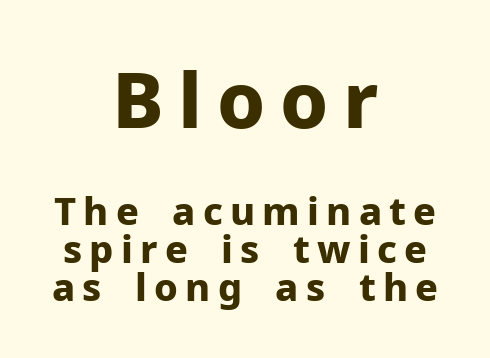
Q: Is the text bold? A: Yes.
Q: Is the text italic (slanted)? A: No, it is upright.
Q: Is the typeface a serif or a sans-serif typeface? A: Sans-serif.
Q: Is the text underlined? A: No.
Q: How is the paragraph aligned? A: Centered.
Q: Is the spacing between lines tight, normal or loose? A: Tight.
Q: Which block of text is set in a larger size, the first (top) or the second (bottom)? A: The first (top) one.
Q: Width (condensed, normal, or wide)? A: Normal.
Q: Stroke contrast? A: Low.
Q: x-height? A: Medium.
Q: Monospaced? A: No.
